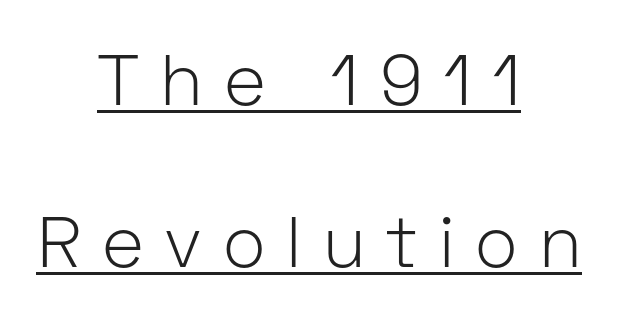
Q: Is the text bold? A: No.
Q: Is the text italic (slanted)? A: No, it is upright.
Q: Is the typeface a serif or a sans-serif typeface? A: Sans-serif.
Q: Is the text underlined? A: Yes.
Q: How is the paragraph aligned? A: Centered.
Q: Is the spacing between letters normal or unusually wide? A: Unusually wide.
Q: Is the spacing between lines tight, normal or loose? A: Loose.
Q: Width (condensed, normal, or wide)? A: Normal.
Q: Stroke contrast? A: Low.
Q: x-height? A: Medium.
Q: Monospaced? A: No.
